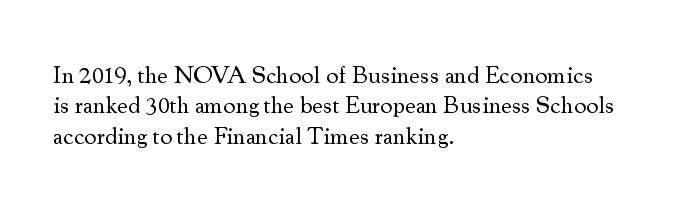
Q: Is the text bold? A: No.
Q: Is the text italic (slanted)? A: No, it is upright.
Q: Is the text underlined? A: No.
Q: How is the paragraph aligned? A: Left-aligned.
Q: Is the spacing between letters normal or unusually wide? A: Normal.
Q: Is the spacing between lines tight, normal or loose? A: Normal.
